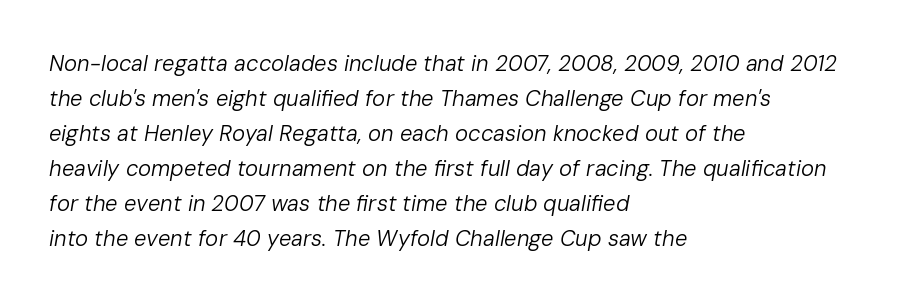
Q: Is the text bold? A: No.
Q: Is the text italic (slanted)? A: Yes, it leans right by about 10 degrees.
Q: Is the text underlined? A: No.
Q: How is the paragraph aligned? A: Left-aligned.
Q: Is the spacing between letters normal or unusually wide? A: Normal.
Q: Is the spacing between lines tight, normal or loose? A: Normal.
